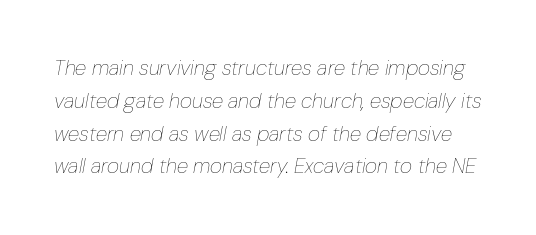
{"italic": "yes", "lean": "right", "slant_degrees": 10, "bold": "no", "underline": "no", "line_spacing": "normal", "line_spacing_ratio": 1.56, "letter_spacing": "normal", "letter_spacing_em": 0.0, "glyph_px": 21}
